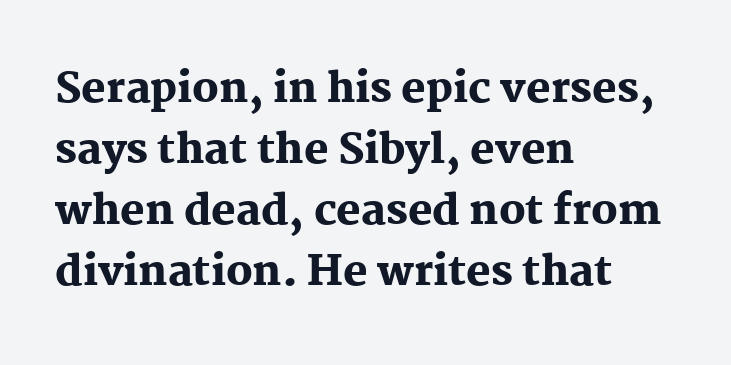
{"serif": "yes", "italic": "no", "bold": "yes", "weight": "heavy", "width": "normal", "stroke_contrast": "medium", "x_height": "medium", "monospaced": "no", "underline": "no", "align": "left", "line_spacing": "normal", "line_spacing_ratio": 1.49, "letter_spacing": "normal", "letter_spacing_em": 0.0, "glyph_px": 41}
